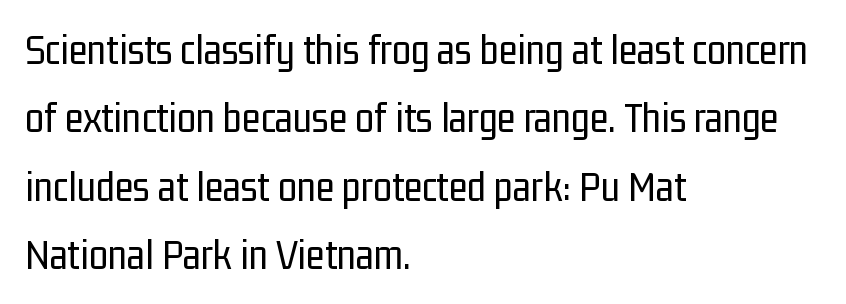
{"serif": "no", "italic": "no", "bold": "no", "weight": "regular", "width": "condensed", "stroke_contrast": "low", "x_height": "medium", "monospaced": "no", "underline": "no", "align": "left", "line_spacing": "normal", "line_spacing_ratio": 1.59, "letter_spacing": "normal", "letter_spacing_em": 0.0, "glyph_px": 43}
